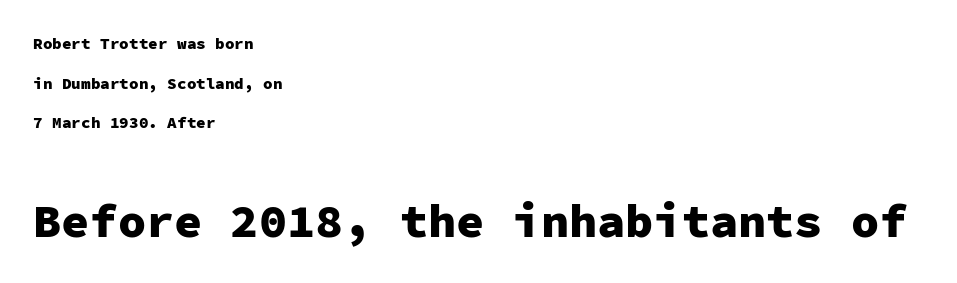
{"serif": "no", "italic": "no", "bold": "yes", "weight": "heavy", "width": "normal", "stroke_contrast": "low", "x_height": "medium", "monospaced": "yes", "underline": "no", "align": "left", "line_spacing": "loose", "line_spacing_ratio": 2.48, "letter_spacing": "normal", "letter_spacing_em": 0.0, "larger_block": "second", "size_ratio": 2.94, "glyph_px": 47}
